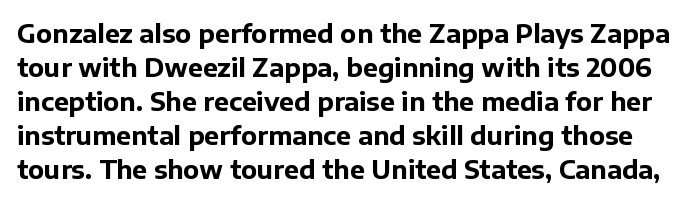
{"italic": "no", "bold": "yes", "underline": "no", "line_spacing": "normal", "line_spacing_ratio": 1.36, "letter_spacing": "normal", "letter_spacing_em": 0.0, "glyph_px": 25}
